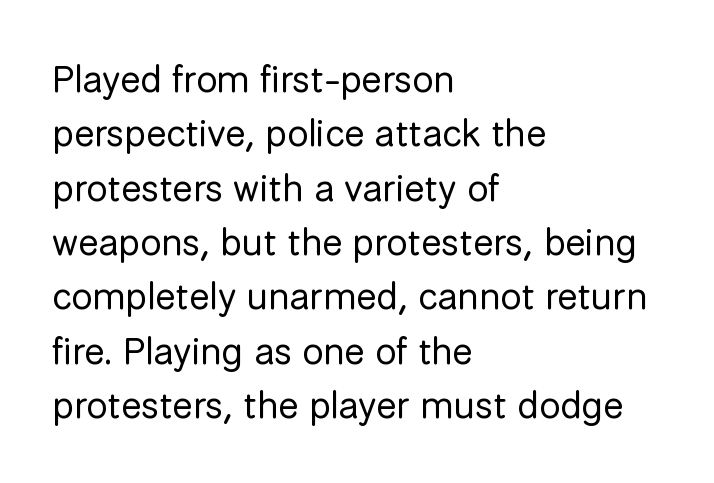
{"serif": "no", "italic": "no", "bold": "no", "weight": "regular", "width": "normal", "stroke_contrast": "low", "x_height": "medium", "monospaced": "no", "underline": "no", "align": "left", "line_spacing": "normal", "line_spacing_ratio": 1.43, "letter_spacing": "normal", "letter_spacing_em": 0.0, "glyph_px": 38}
